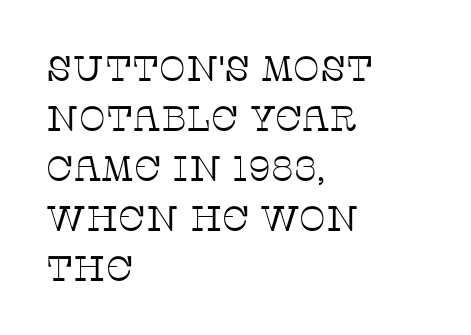
Q: Is the text bold? A: No.
Q: Is the text italic (slanted)? A: No, it is upright.
Q: Is the typeface a serif or a sans-serif typeface? A: Serif.
Q: Is the text underlined? A: No.
Q: How is the paragraph aligned? A: Left-aligned.
Q: Is the spacing between letters normal or unusually wide? A: Normal.
Q: Is the spacing between lines tight, normal or loose? A: Normal.
Q: Width (condensed, normal, or wide)? A: Normal.
Q: Stroke contrast? A: Low.
Q: x-height? A: Large.
Q: Monospaced? A: No.
